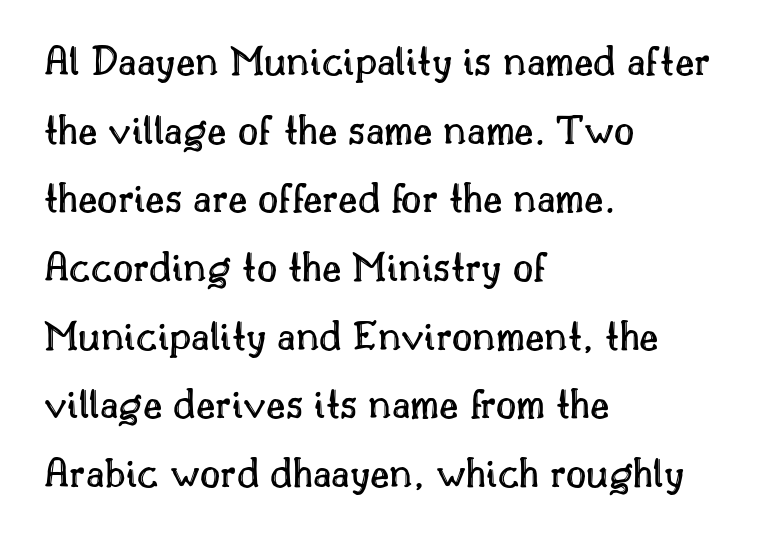
The image shows 44 px text type, upright; set left-aligned, normal line spacing (1.56x), normal letter spacing, not underlined; a small x-height.
